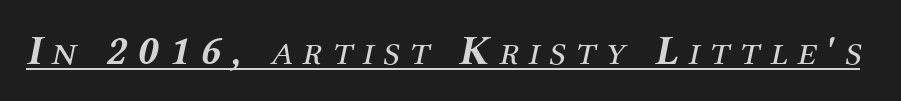
Has an underline been added? It has. What stands out about the letter spacing? Its width — letters are far apart. Compared with a typical body face, this is equally light or lighter still. These lines were composed using italics.
